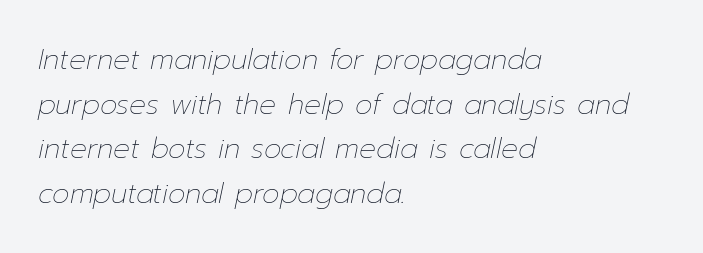
The image shows 28 px thin type, italic (leaning right); set left-aligned, normal line spacing (1.59x), normal letter spacing, not underlined; low stroke contrast and a medium x-height.
